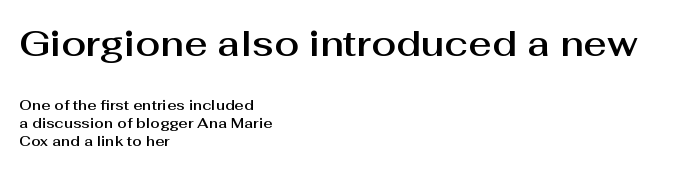
The image shows 36 px sans-serif type, upright; set left-aligned, normal line spacing (1.3x), normal letter spacing, not underlined; the first (top) block is 2.57x larger; medium stroke contrast and a medium x-height.
